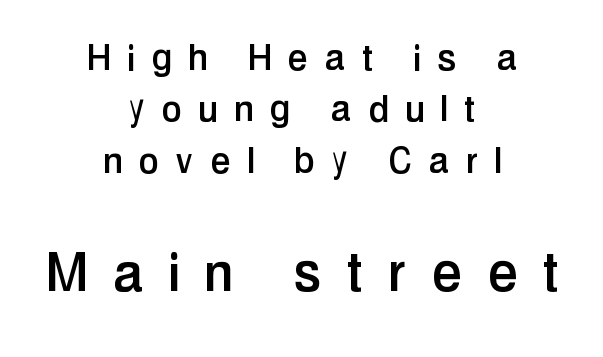
The characters display no serif detailing; their extremities are plain. These lines are rendered in a variable-pitch font. Quick note: underline off. The second block has been scaled up relative to the first.
